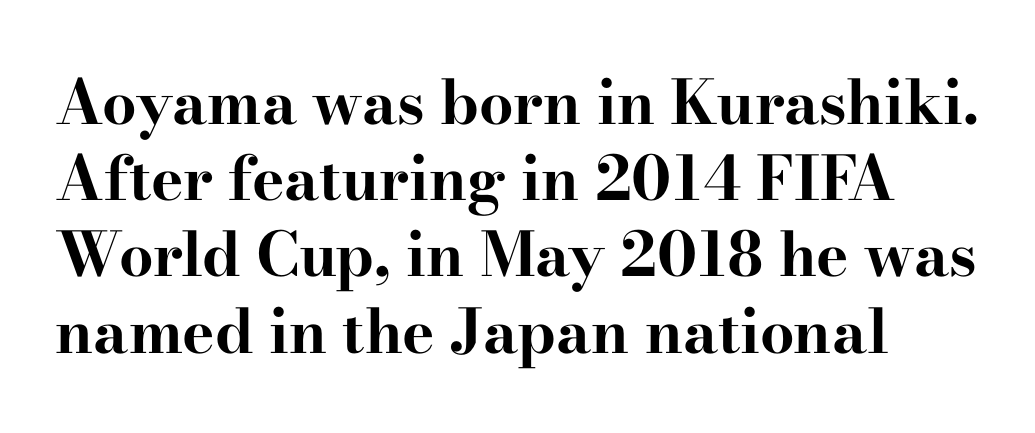
Q: Is the text bold? A: Yes.
Q: Is the text italic (slanted)? A: No, it is upright.
Q: Is the typeface a serif or a sans-serif typeface? A: Serif.
Q: Is the text underlined? A: No.
Q: Is the spacing between letters normal or unusually wide? A: Normal.
Q: Is the spacing between lines tight, normal or loose? A: Normal.
Q: Width (condensed, normal, or wide)? A: Wide.
Q: Stroke contrast? A: High.
Q: x-height? A: Small.
Q: Monospaced? A: No.
